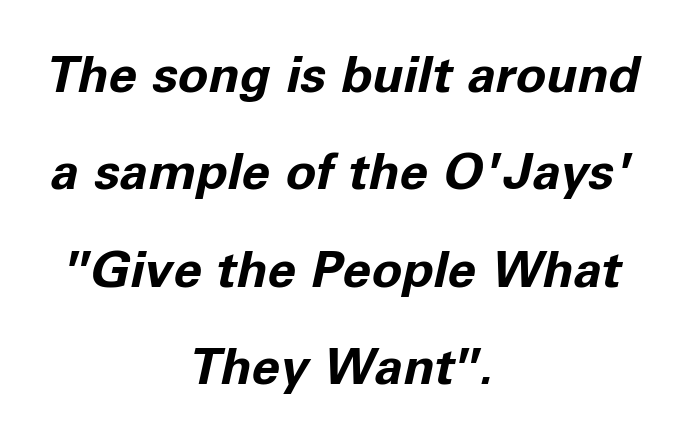
The rendering applies a slant to the glyphs. Its strokes are broad and dark, the hallmark of bold type. Between one letter and the next there's only the usual sliver of space. Proportional: the letters do not fall into vertical columns. The lines are spread far apart with generous leading.
